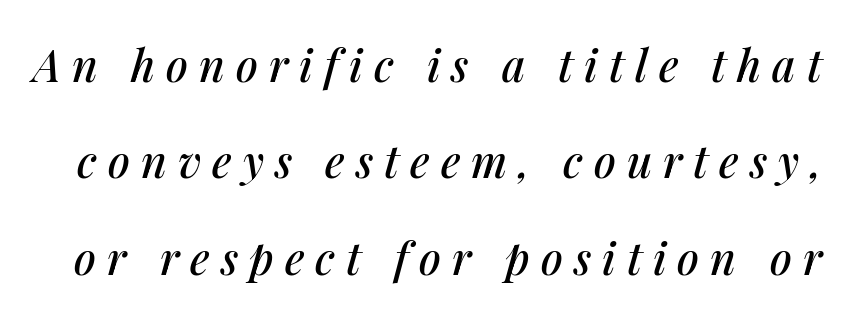
The image shows 44 px text type, italic (leaning right); set loose line spacing (2.19x), unusually wide letter spacing (+0.25 em), not underlined; medium stroke contrast and a medium x-height.
